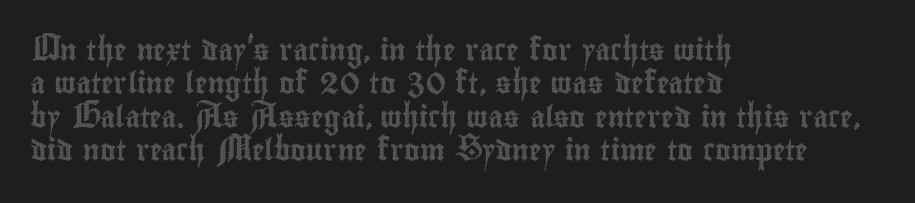
{"italic": "no", "underline": "no", "align": "left", "line_spacing": "normal", "line_spacing_ratio": 1.59, "letter_spacing": "normal", "letter_spacing_em": 0.0, "glyph_px": 21}
